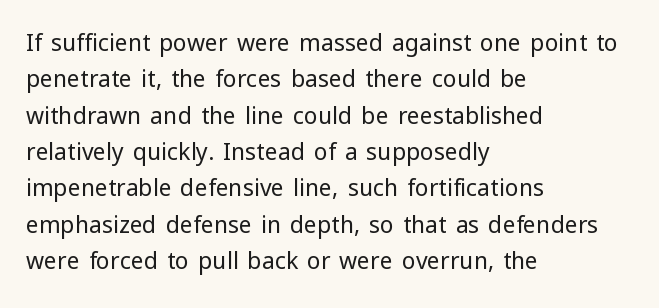
{"italic": "no", "bold": "no", "underline": "no", "align": "left", "line_spacing": "normal", "line_spacing_ratio": 1.58, "letter_spacing": "normal", "letter_spacing_em": 0.0, "glyph_px": 23}
